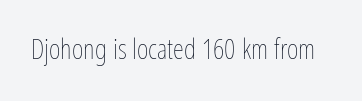
These lines were composed using upright roman letters. Weight: not bold — regular or lighter. Glyph-to-glyph distance matches everyday printed text. The face used here is proportionally spaced, like ordinary book or web type. A bare baseline throughout the passage.
